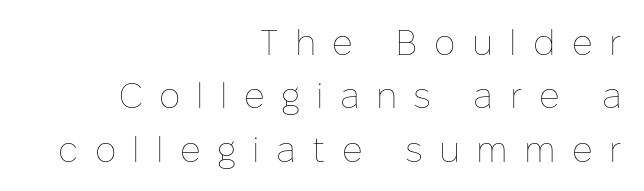
Q: Is the text bold? A: No.
Q: Is the text italic (slanted)? A: No, it is upright.
Q: Is the text underlined? A: No.
Q: How is the paragraph aligned? A: Right-aligned.
Q: Is the spacing between letters normal or unusually wide? A: Unusually wide.
Q: Is the spacing between lines tight, normal or loose? A: Normal.
Q: Width (condensed, normal, or wide)? A: Normal.
Q: Stroke contrast? A: Low.
Q: x-height? A: Medium.
Q: Monospaced? A: No.
